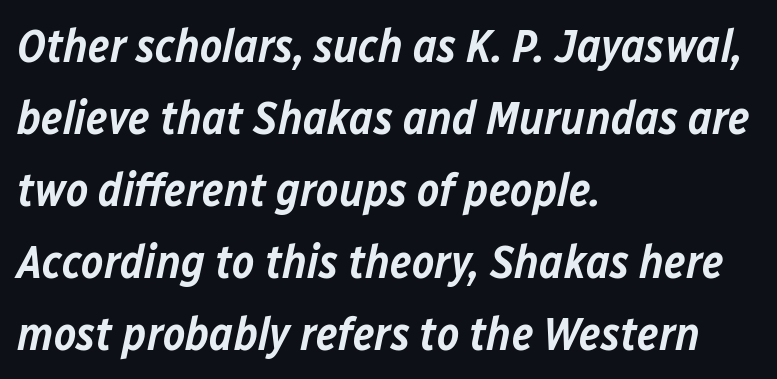
Q: Is the text bold? A: Semi-bold.
Q: Is the text italic (slanted)? A: Yes, it leans right by about 12 degrees.
Q: Is the text underlined? A: No.
Q: How is the paragraph aligned? A: Left-aligned.
Q: Is the spacing between letters normal or unusually wide? A: Normal.
Q: Is the spacing between lines tight, normal or loose? A: Normal.
Q: Width (condensed, normal, or wide)? A: Normal.
Q: Stroke contrast? A: Low.
Q: x-height? A: Medium.
Q: Monospaced? A: No.
